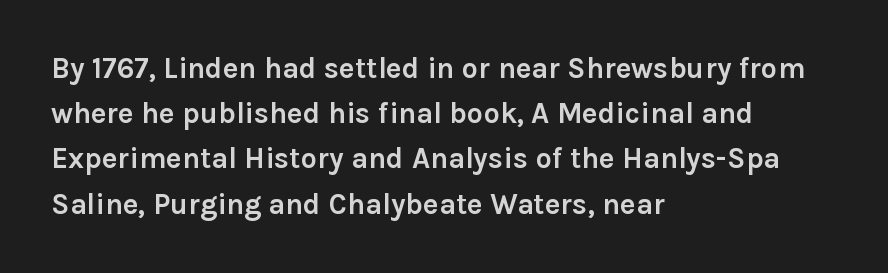
A bare baseline throughout the passage. It's the straight-up-and-down kind of type. Typographic density is high because the face is bold. Horizontal alignment here is leftward, the default for most running prose. Vertically, the passage feels balanced, rows spaced as you'd expect.
